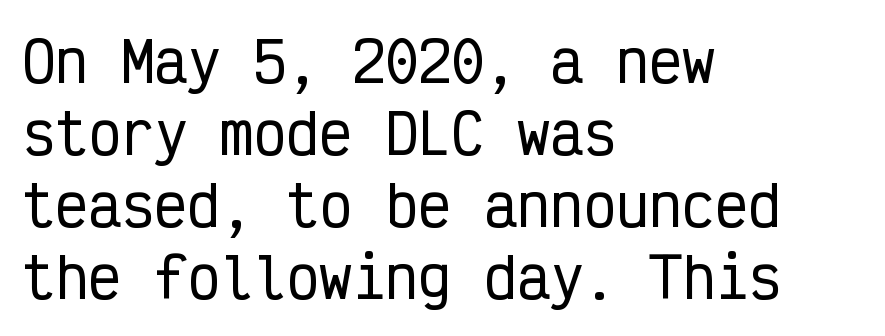
{"serif": "no", "italic": "no", "width": "condensed", "stroke_contrast": "low", "x_height": "medium", "monospaced": "yes", "underline": "no", "align": "left", "line_spacing": "normal", "line_spacing_ratio": 1.31, "letter_spacing": "normal", "letter_spacing_em": 0.0, "glyph_px": 55}
